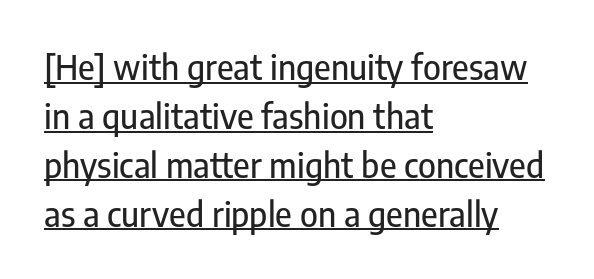
Q: Is the text italic (slanted)? A: No, it is upright.
Q: Is the typeface a serif or a sans-serif typeface? A: Sans-serif.
Q: Is the text underlined? A: Yes.
Q: How is the paragraph aligned? A: Left-aligned.
Q: Is the spacing between letters normal or unusually wide? A: Normal.
Q: Is the spacing between lines tight, normal or loose? A: Normal.
Q: Width (condensed, normal, or wide)? A: Condensed.
Q: Stroke contrast? A: Low.
Q: x-height? A: Medium.
Q: Monospaced? A: No.
